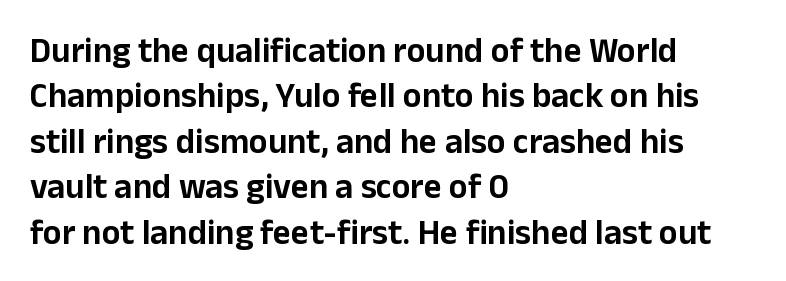
Q: Is the text italic (slanted)? A: No, it is upright.
Q: Is the typeface a serif or a sans-serif typeface? A: Sans-serif.
Q: Is the text underlined? A: No.
Q: How is the paragraph aligned? A: Left-aligned.
Q: Is the spacing between letters normal or unusually wide? A: Normal.
Q: Is the spacing between lines tight, normal or loose? A: Normal.
Q: Width (condensed, normal, or wide)? A: Normal.
Q: Stroke contrast? A: Low.
Q: x-height? A: Medium.
Q: Monospaced? A: No.
